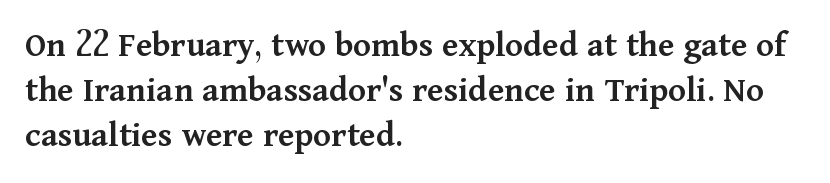
Teacher's note: observe the even left margin — that is flush-left alignment. Words appear dense and cohesive because spacing is normal. The axis of the letterforms is exactly vertical. Classification — serif. The baseline area is clear.
